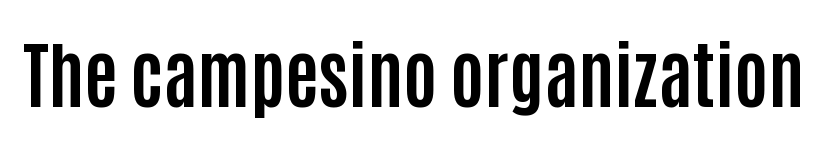
{"serif": "no", "italic": "no", "bold": "yes", "weight": "bold", "width": "condensed", "stroke_contrast": "low", "x_height": "large", "monospaced": "no", "underline": "no", "letter_spacing": "normal", "letter_spacing_em": 0.0, "glyph_px": 72}
